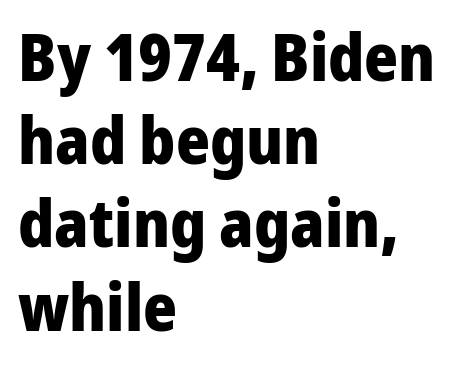
Students, this is bold: see how much ink each stroke carries. Each letter's strokes conclude bluntly, with no projecting serifs. Italic? Not at all — the glyphs are vertical. The rag falls on the right side of this text block. Each row of text sits above clean, open space. Short note: letters normally spaced.
